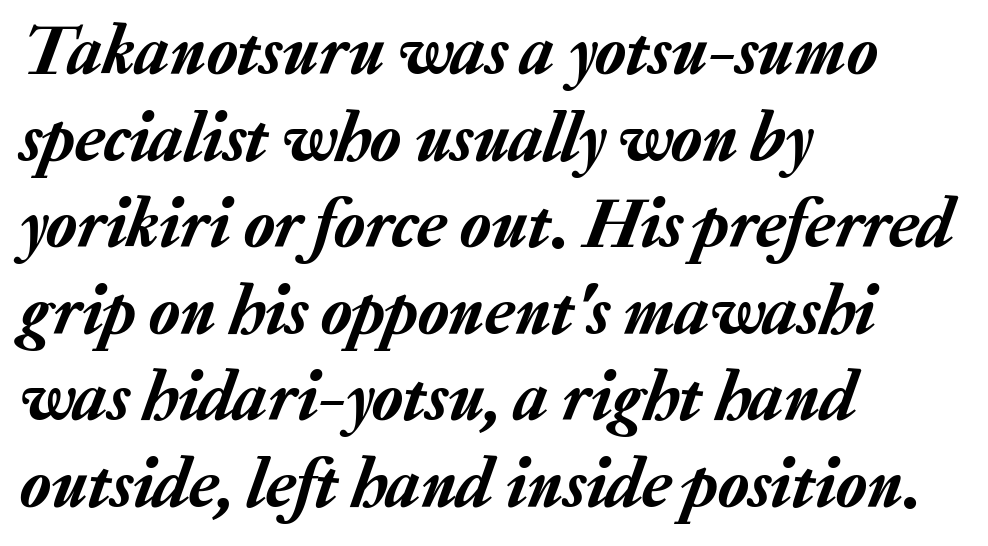
The image shows 71 px text type, italic (leaning right); set left-aligned, line spacing 1.22x, normal letter spacing, not underlined; low stroke contrast and a medium x-height.
